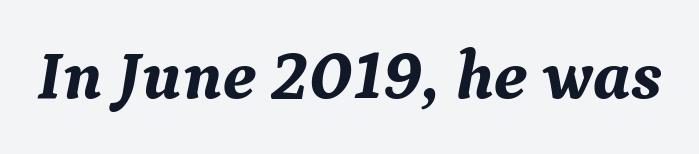
{"serif": "yes", "italic": "yes", "lean": "right", "slant_degrees": 9, "bold": "yes", "weight": "bold", "width": "normal", "stroke_contrast": "medium", "x_height": "medium", "monospaced": "no", "underline": "no", "letter_spacing": "normal", "letter_spacing_em": 0.0, "glyph_px": 70}
